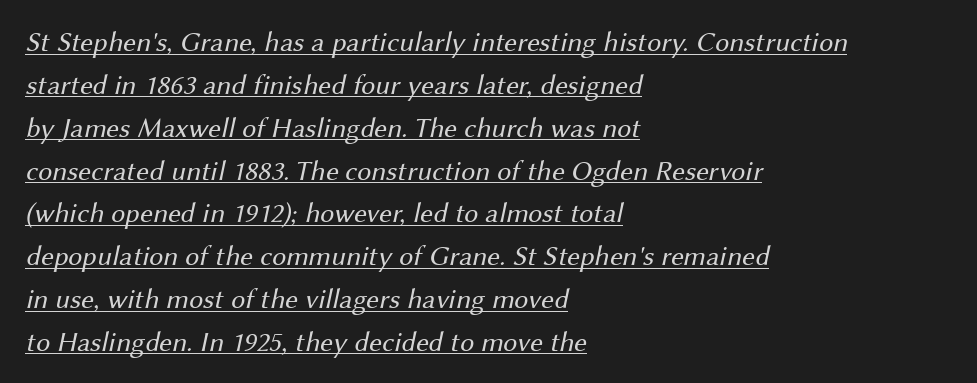
The image shows 28 px regular-weight sans-serif type; set left-aligned, normal line spacing (1.53x), normal letter spacing, underlined; medium stroke contrast and a medium x-height.
